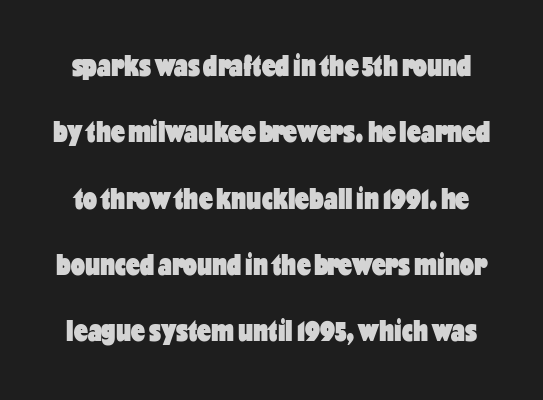
{"serif": "no", "italic": "no", "bold": "yes", "weight": "heavy", "width": "condensed", "stroke_contrast": "low", "x_height": "medium", "monospaced": "no", "underline": "no", "line_spacing": "loose", "line_spacing_ratio": 2.14, "letter_spacing": "normal", "letter_spacing_em": 0.0, "glyph_px": 31}
